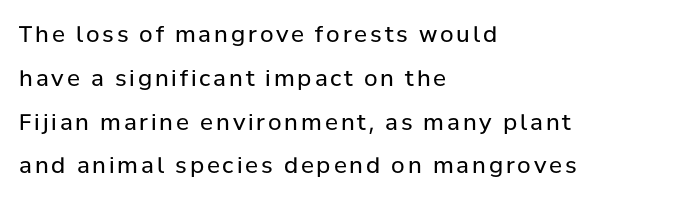
{"italic": "no", "bold": "no", "underline": "no", "align": "left", "line_spacing": "loose", "line_spacing_ratio": 1.99, "glyph_px": 22}
